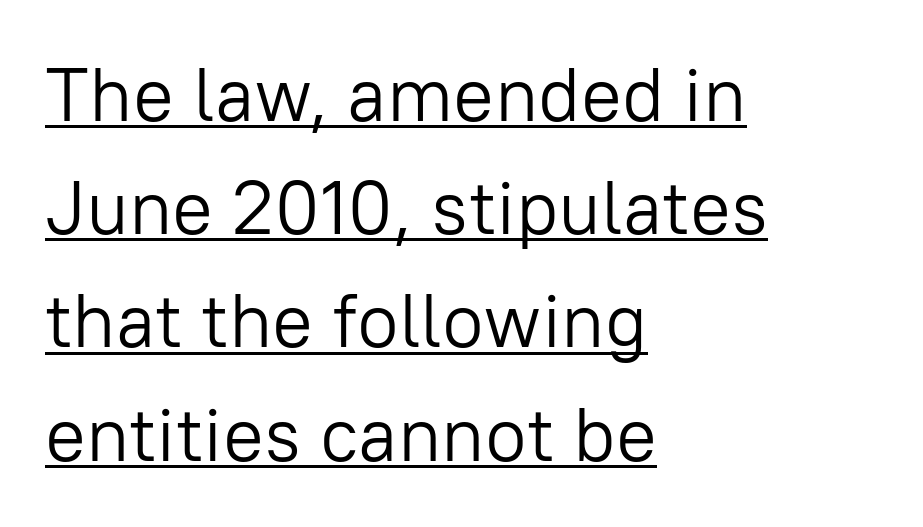
Whoever set this chose a conventional vertical rhythm. Unlike a traditional serif, this face leaves its strokes unadorned. Looks like someone drew a line under every word here. These glyphs show unthickened strokes, regular width or finer.
